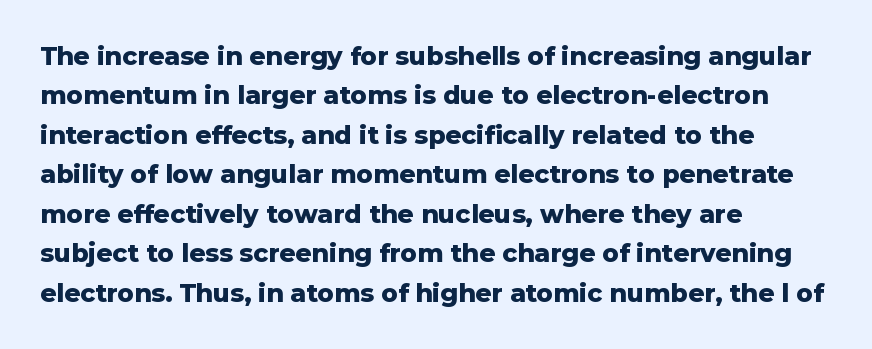
Q: Is the text bold? A: Yes.
Q: Is the text italic (slanted)? A: No, it is upright.
Q: Is the text underlined? A: No.
Q: How is the paragraph aligned? A: Left-aligned.
Q: Is the spacing between letters normal or unusually wide? A: Normal.
Q: Is the spacing between lines tight, normal or loose? A: Normal.
